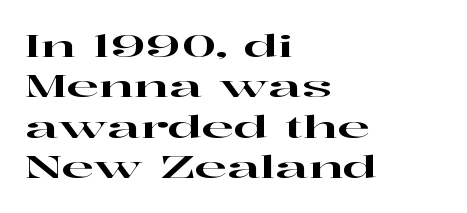
Q: Is the text italic (slanted)? A: No, it is upright.
Q: Is the typeface a serif or a sans-serif typeface? A: Serif.
Q: Is the text underlined? A: No.
Q: How is the paragraph aligned? A: Left-aligned.
Q: Is the spacing between letters normal or unusually wide? A: Normal.
Q: Is the spacing between lines tight, normal or loose? A: Normal.
Q: Width (condensed, normal, or wide)? A: Wide.
Q: Stroke contrast? A: High.
Q: x-height? A: Medium.
Q: Monospaced? A: No.
